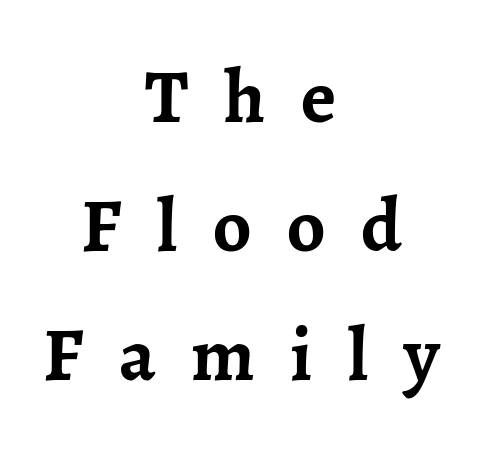
{"serif": "yes", "italic": "no", "bold": "yes", "weight": "semibold", "width": "normal", "stroke_contrast": "low", "x_height": "medium", "monospaced": "no", "underline": "no", "align": "center", "line_spacing": "normal", "line_spacing_ratio": 1.7, "letter_spacing": "wide", "letter_spacing_em": 0.47, "glyph_px": 76}
